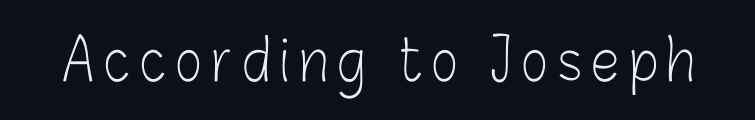
Q: Is the text bold? A: No.
Q: Is the text italic (slanted)? A: No, it is upright.
Q: Is the typeface a serif or a sans-serif typeface? A: Sans-serif.
Q: Is the text underlined? A: No.
Q: Width (condensed, normal, or wide)? A: Condensed.
Q: Stroke contrast? A: Low.
Q: x-height? A: Medium.
Q: Monospaced? A: No.
